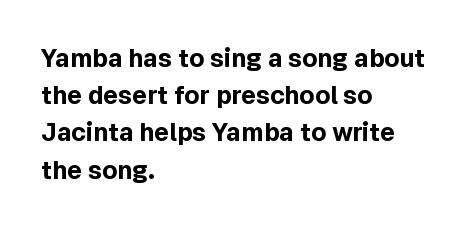
The image shows 25 px bold type, upright; set left-aligned, normal line spacing (1.49x), normal letter spacing, not underlined.
